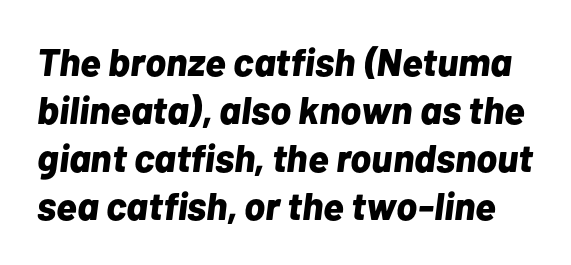
Q: Is the text bold? A: Yes.
Q: Is the text italic (slanted)? A: Yes, it leans right by about 7 degrees.
Q: Is the text underlined? A: No.
Q: Is the spacing between letters normal or unusually wide? A: Normal.
Q: Width (condensed, normal, or wide)? A: Normal.
Q: Stroke contrast? A: Low.
Q: x-height? A: Medium.
Q: Monospaced? A: No.
